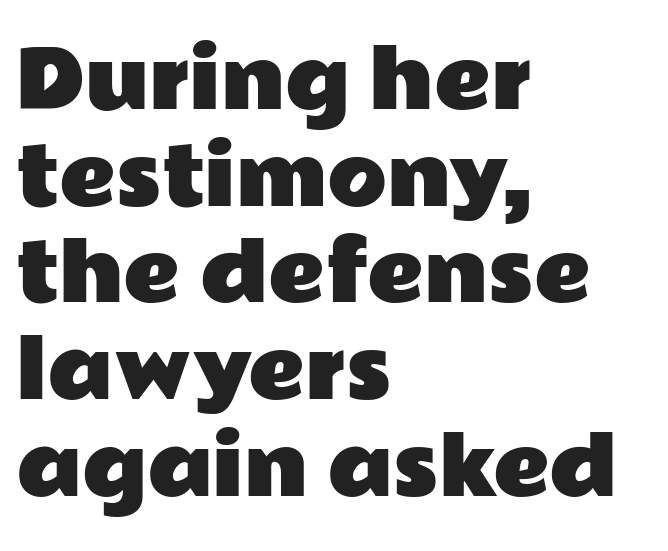
Think of a printed novel: that variable character pitch is what you see here. Caption: multi-line text, flush left, ragged right. The lettering stays uniformly vertical, giving the passage a roman look. Tracking value appears to be zero — textbook default spacing.
